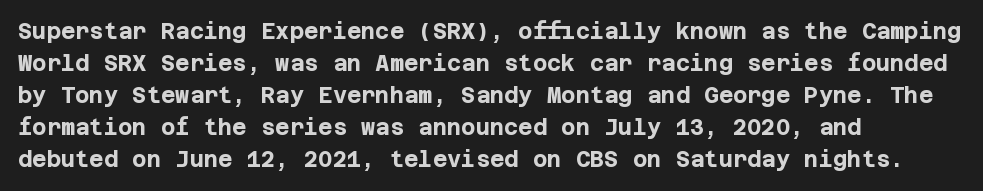
{"italic": "no", "bold": "yes", "underline": "no", "align": "left", "line_spacing": "normal", "line_spacing_ratio": 1.45, "letter_spacing": "normal", "letter_spacing_em": 0.0, "glyph_px": 22}
